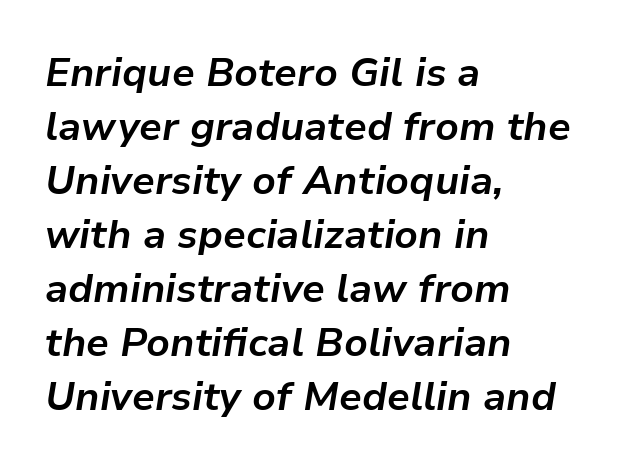
Q: Is the text bold? A: Yes.
Q: Is the text italic (slanted)? A: Yes, it leans right by about 9 degrees.
Q: Is the text underlined? A: No.
Q: How is the paragraph aligned? A: Left-aligned.
Q: Is the spacing between letters normal or unusually wide? A: Normal.
Q: Is the spacing between lines tight, normal or loose? A: Normal.
Q: Width (condensed, normal, or wide)? A: Normal.
Q: Stroke contrast? A: Low.
Q: x-height? A: Medium.
Q: Monospaced? A: No.
